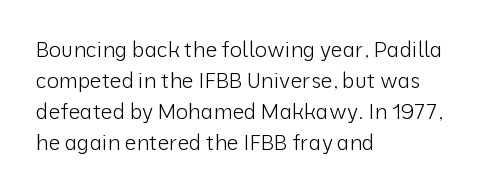
Q: Is the text bold? A: No.
Q: Is the text italic (slanted)? A: No, it is upright.
Q: Is the text underlined? A: No.
Q: How is the paragraph aligned? A: Left-aligned.
Q: Is the spacing between letters normal or unusually wide? A: Normal.
Q: Is the spacing between lines tight, normal or loose? A: Normal.
